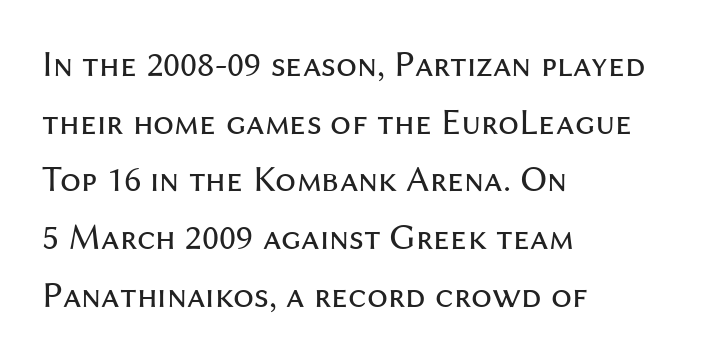
Q: Is the text bold? A: No.
Q: Is the text italic (slanted)? A: No, it is upright.
Q: Is the typeface a serif or a sans-serif typeface? A: Sans-serif.
Q: Is the text underlined? A: No.
Q: How is the paragraph aligned? A: Left-aligned.
Q: Is the spacing between letters normal or unusually wide? A: Normal.
Q: Is the spacing between lines tight, normal or loose? A: Normal.
Q: Width (condensed, normal, or wide)? A: Normal.
Q: Stroke contrast? A: Medium.
Q: x-height? A: Medium.
Q: Monospaced? A: No.
